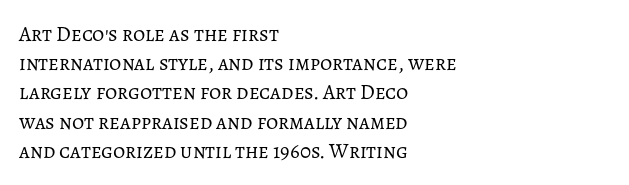
Q: Is the text bold? A: No.
Q: Is the text italic (slanted)? A: No, it is upright.
Q: Is the text underlined? A: No.
Q: How is the paragraph aligned? A: Left-aligned.
Q: Is the spacing between letters normal or unusually wide? A: Normal.
Q: Is the spacing between lines tight, normal or loose? A: Normal.
